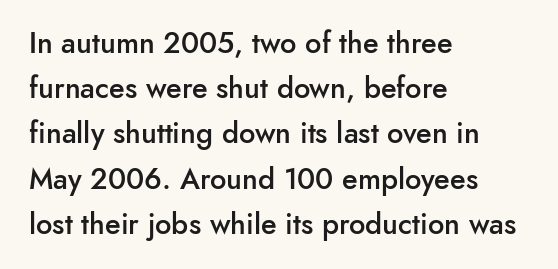
The image shows 29 px semibold sans-serif type, upright; set left-aligned, normal line spacing (1.56x), normal letter spacing, not underlined; low stroke contrast and a small x-height.
